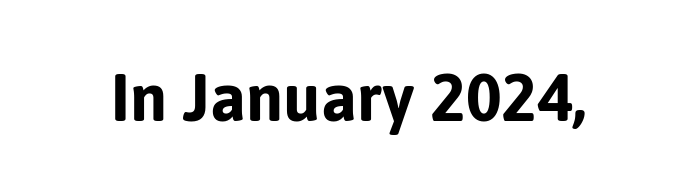
The image shows 77 px sans-serif type, upright; set normal letter spacing, not underlined; low stroke contrast and a medium x-height.
